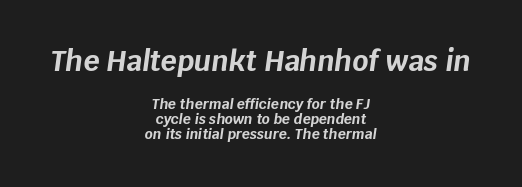
Q: Is the text bold? A: Yes.
Q: Is the text italic (slanted)? A: Yes, it leans right by about 8 degrees.
Q: Is the text underlined? A: No.
Q: How is the paragraph aligned? A: Centered.
Q: Is the spacing between letters normal or unusually wide? A: Normal.
Q: Is the spacing between lines tight, normal or loose? A: Tight.
Q: Which block of text is set in a larger size, the first (top) or the second (bottom)? A: The first (top) one.
Q: Width (condensed, normal, or wide)? A: Normal.
Q: Stroke contrast? A: Low.
Q: x-height? A: Large.
Q: Monospaced? A: No.
